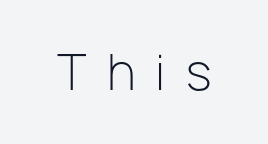
The image shows 48 px light sans-serif type, upright; set unusually wide letter spacing (+0.42 em), not underlined; low stroke contrast and a medium x-height.
